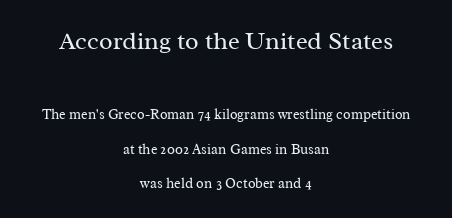
Q: Is the text bold? A: No.
Q: Is the text italic (slanted)? A: No, it is upright.
Q: Is the text underlined? A: No.
Q: How is the paragraph aligned? A: Centered.
Q: Is the spacing between letters normal or unusually wide? A: Normal.
Q: Is the spacing between lines tight, normal or loose? A: Loose.
Q: Which block of text is set in a larger size, the first (top) or the second (bottom)? A: The first (top) one.
